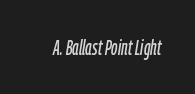
The image shows 21 px text type, italic (leaning right); set normal letter spacing, not underlined.
